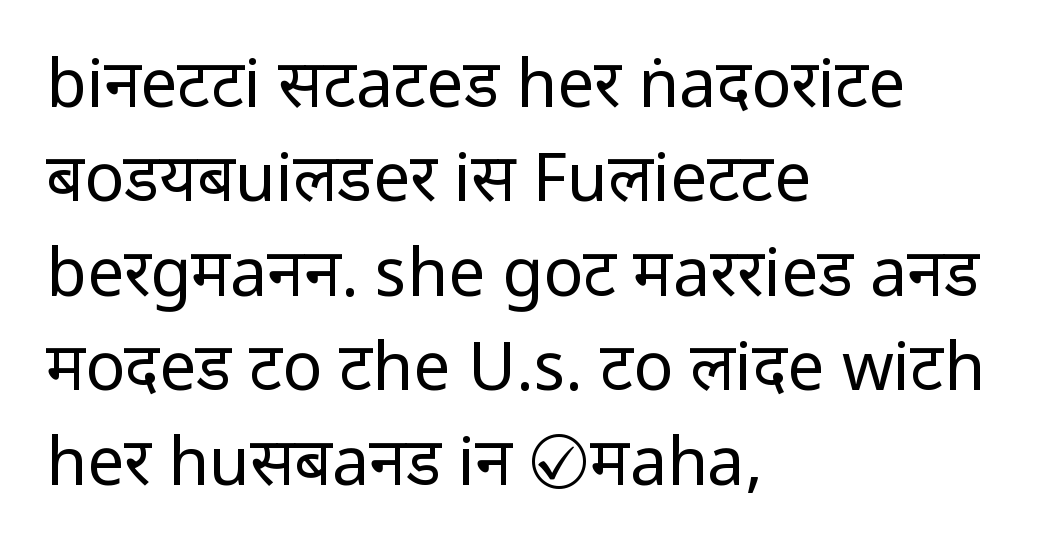
The image shows 66 px regular-weight, condensed sans-serif type, upright; set left-aligned, normal line spacing (1.43x), normal letter spacing, not underlined; low stroke contrast and a large x-height.
